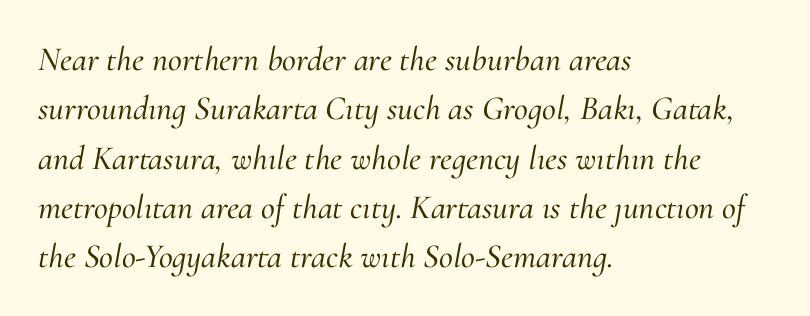
Line beginnings align vertically; line endings do not. The glyphs in this specimen are seriffed. Anything drawn beneath the words? Only blank space. The line-height multiplier appears to be the usual default.
